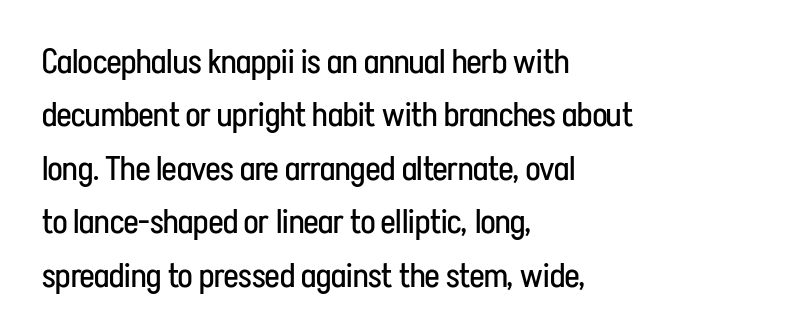
{"serif": "no", "italic": "no", "bold": "no", "weight": "regular", "width": "condensed", "stroke_contrast": "low", "x_height": "medium", "monospaced": "no", "underline": "no", "align": "left", "line_spacing": "normal", "line_spacing_ratio": 1.57, "letter_spacing": "normal", "letter_spacing_em": 0.0, "glyph_px": 34}
